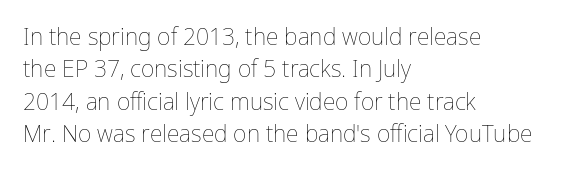
The image shows 23 px text type, upright; set left-aligned, normal line spacing (1.41x), normal letter spacing, not underlined.
